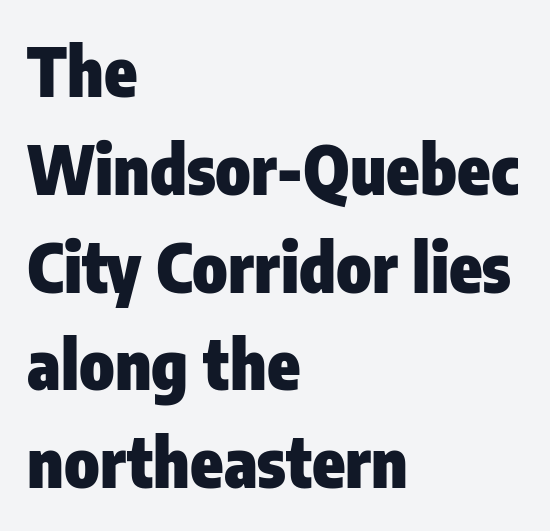
{"serif": "no", "italic": "no", "bold": "yes", "weight": "heavy", "width": "condensed", "stroke_contrast": "low", "x_height": "medium", "monospaced": "no", "underline": "no", "align": "left", "line_spacing": "normal", "line_spacing_ratio": 1.46, "letter_spacing": "normal", "letter_spacing_em": 0.0, "glyph_px": 67}
